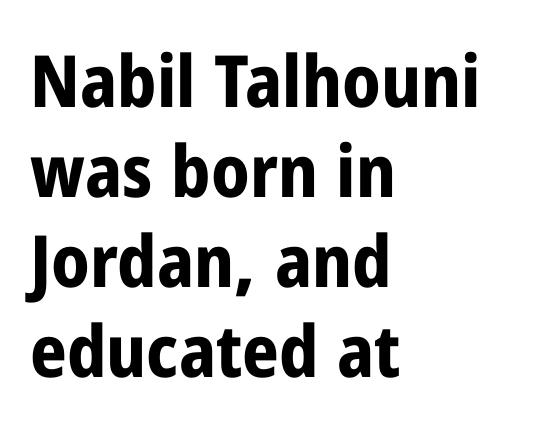
Q: Is the text bold? A: Yes.
Q: Is the text italic (slanted)? A: No, it is upright.
Q: Is the typeface a serif or a sans-serif typeface? A: Sans-serif.
Q: Is the text underlined? A: No.
Q: How is the paragraph aligned? A: Left-aligned.
Q: Is the spacing between letters normal or unusually wide? A: Normal.
Q: Is the spacing between lines tight, normal or loose? A: Normal.
Q: Width (condensed, normal, or wide)? A: Condensed.
Q: Stroke contrast? A: Low.
Q: x-height? A: Medium.
Q: Monospaced? A: No.
